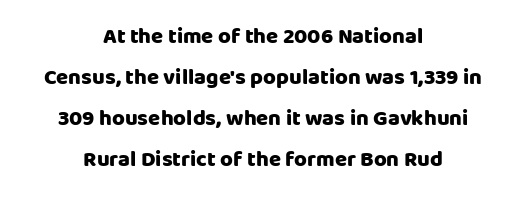
{"italic": "no", "bold": "yes", "underline": "no", "align": "center", "line_spacing_ratio": 1.87, "letter_spacing": "normal", "letter_spacing_em": 0.0, "glyph_px": 22}
